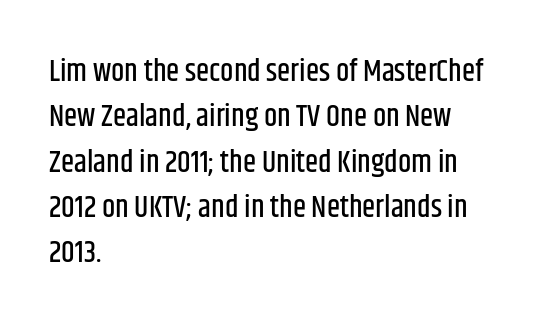
The designer went with a sans here, leaving each stem footless. Does the leading feel generous? No, just average. Unlike italic type, these characters show no tilt at all. Here the glyphs are tracked normally, forming tight word shapes.
